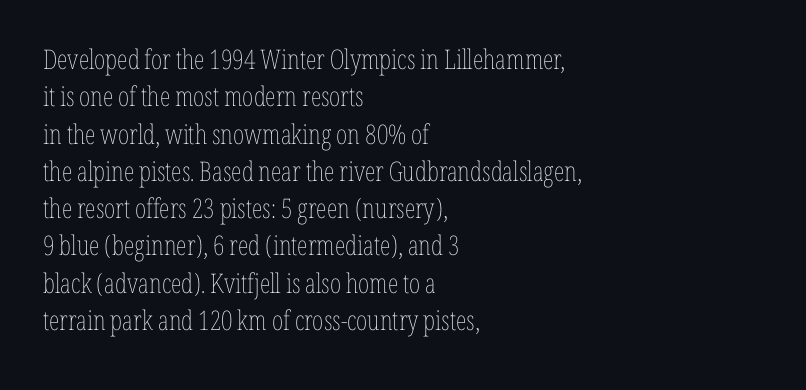
Interline gaps are of average width in this sample. Inter-character spacing is left at the font's built-in metrics. If you drew a line through each stem, it would be perfectly vertical. Words float on clear page, feet unadorned. Each line starts at the same left margin while the right side varies.
